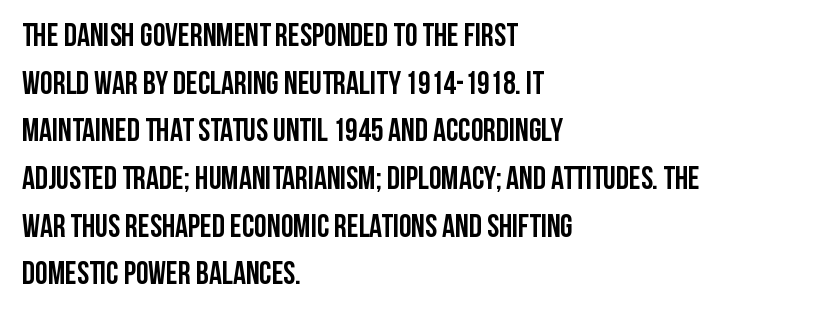
A typesetter would call this proportional, since set widths differ per character. Evenly set lines give the paragraph a standard silhouette. Does the type have serifs? No, each stem ends abruptly. How heavy is the stroke? Heavy — this is a bold.
